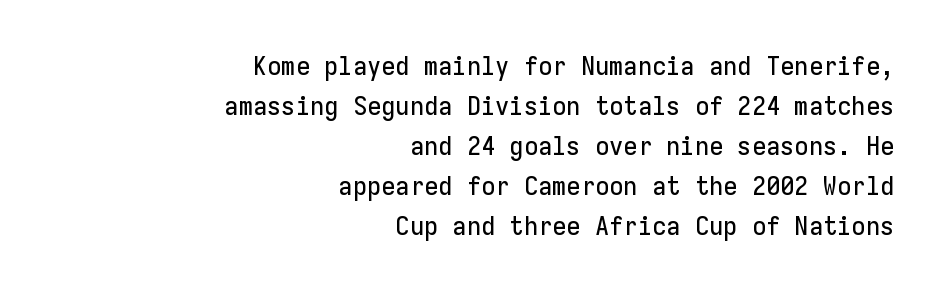
The image shows 26 px text type, upright; set right-aligned, normal line spacing (1.54x), normal letter spacing, not underlined.
